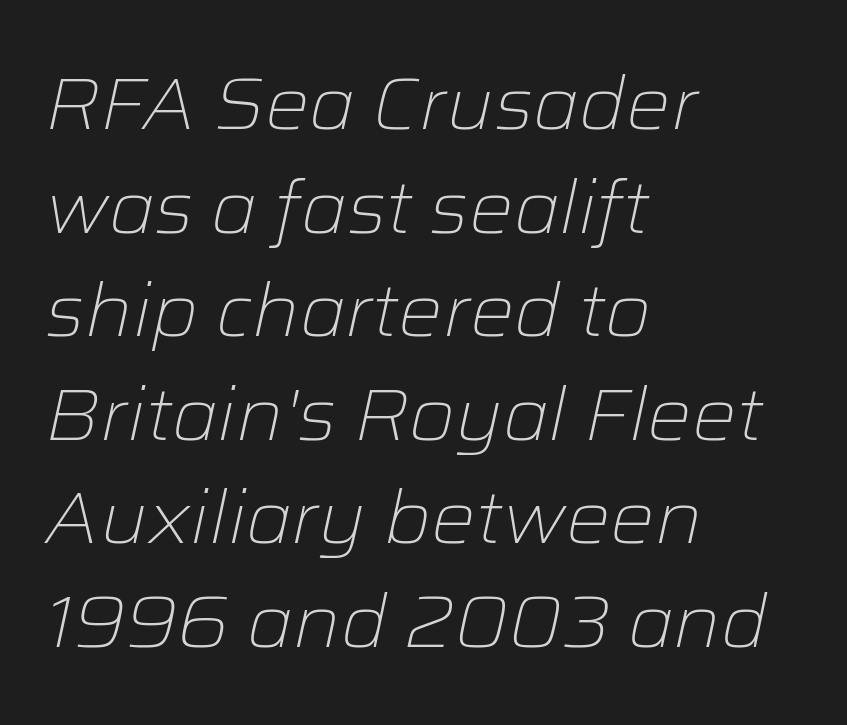
The image shows 74 px light type, italic (leaning right); set left-aligned, normal line spacing (1.4x), normal letter spacing, not underlined; low stroke contrast and a medium x-height.
